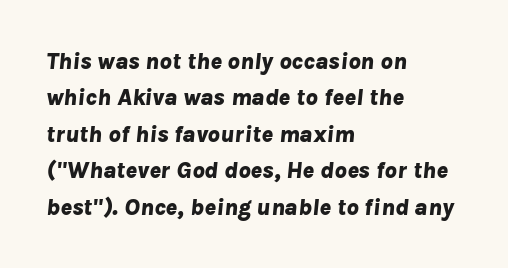
Between one letter and the next there's only the usual sliver of space. Quick note: underline off. In terms of weight, the rendering is a true, heavy bold. Short and long lines alike share a common starting point at left. If you measured baseline to baseline, you'd find a middling distance.
